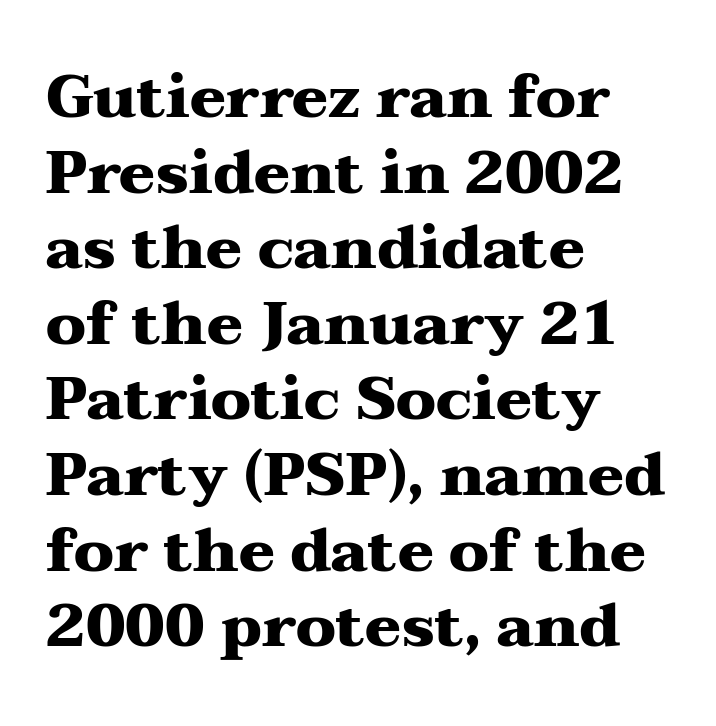
{"serif": "yes", "italic": "no", "bold": "yes", "weight": "heavy", "width": "wide", "stroke_contrast": "medium", "x_height": "medium", "monospaced": "no", "underline": "no", "align": "left", "line_spacing": "normal", "line_spacing_ratio": 1.26, "letter_spacing": "normal", "letter_spacing_em": 0.0, "glyph_px": 60}
